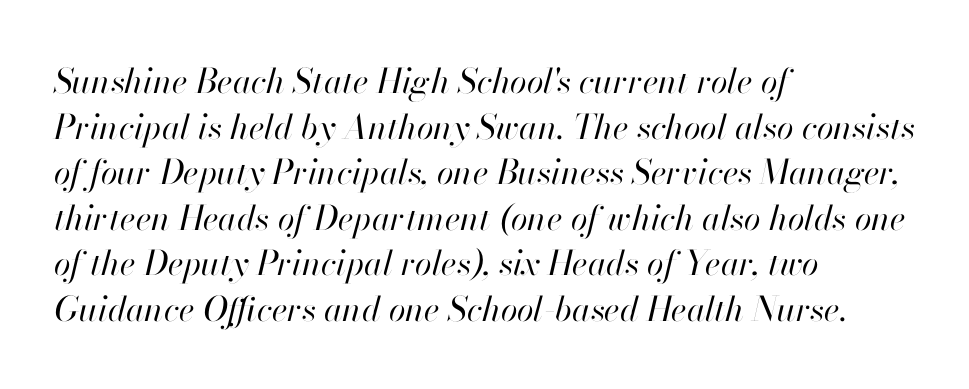
Yep, that's italic — everything's leaning. Note the varied advance widths — an 'i' is clearly narrower than an 'm'. Regular leading. The weight tops out at a normal text grade. The typesetter chose a ragged-right arrangement here.
